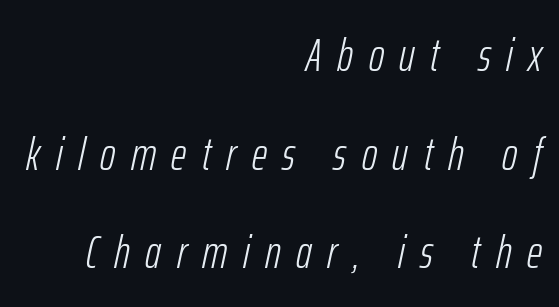
Think of a printed novel: that variable character pitch is what you see here. The specimen omits any rule beneath the text block's lines. The face used here is rendered with a markedly widened letterfit. The specimen reads as italic at a glance.
